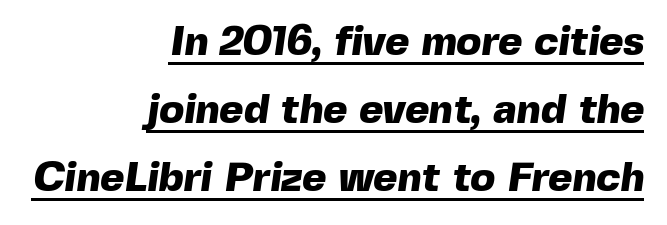
The image shows 41 px heavy sans-serif type; set right-aligned, normal line spacing (1.66x), normal letter spacing, underlined; a medium x-height.
